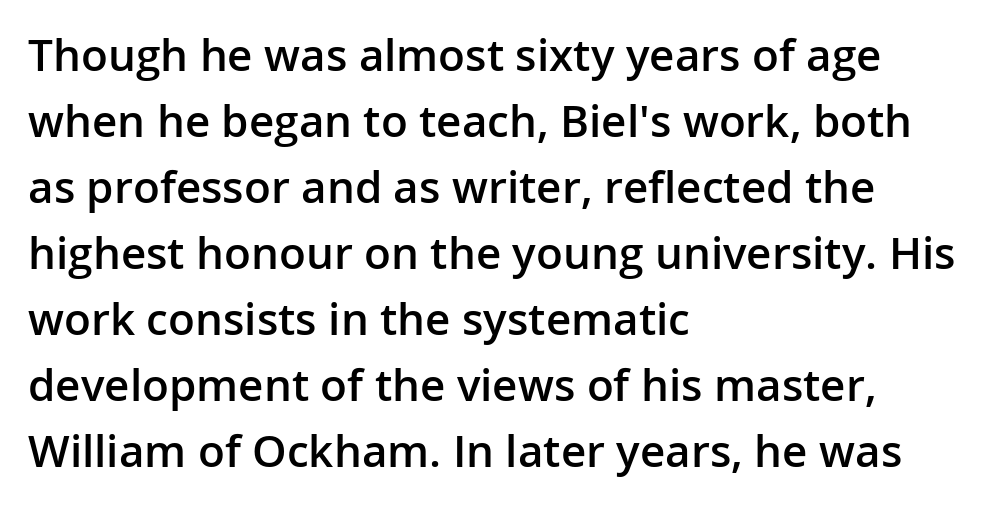
The image shows 44 px semibold sans-serif type, upright; set left-aligned, normal line spacing (1.5x), normal letter spacing, not underlined; low stroke contrast and a medium x-height.
